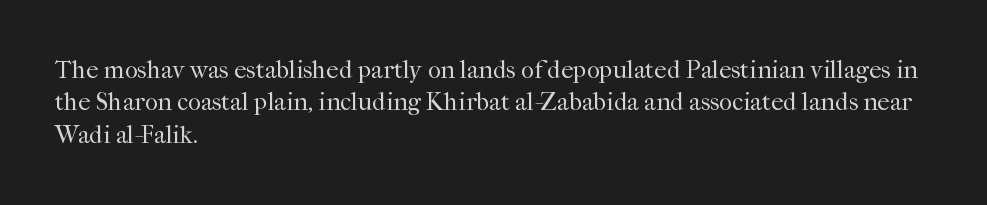
The words here are not underlined. Whoever set this chose a conventional vertical rhythm. Honestly, the letter spacing is just normal — you wouldn't notice it. Tall strokes in this sample are plumb rather than angled. Compared with a centered layout, this one pins lines to the left instead. The weight tops out at a normal text grade.
